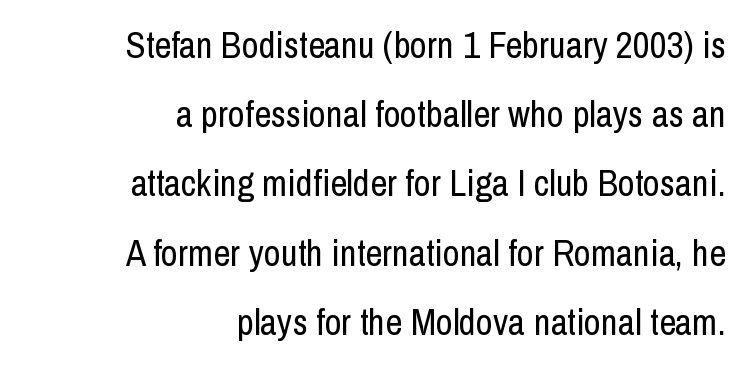
Check where the strokes stop: nothing finishes them off — pure sans. The rendering keeps characters at their native spacing. Vertical stems look standard width or narrower in stroke. Check the space under the baseline: it is left empty.
